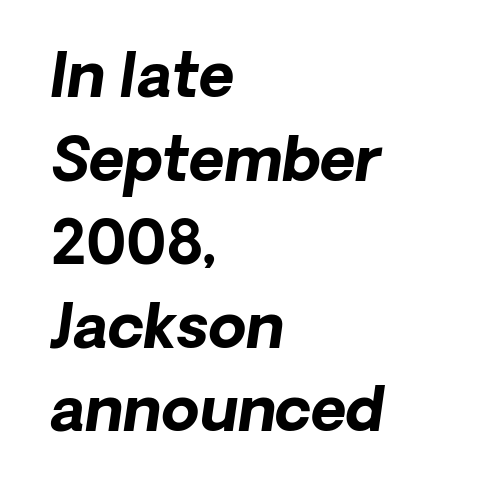
If you measured baseline to baseline, you'd find a middling distance. Heavy, bold letterforms. Look at the tracking — it's just the regular setting, nothing added. This sample uses an oblique cut, with every glyph tilted off the vertical.
